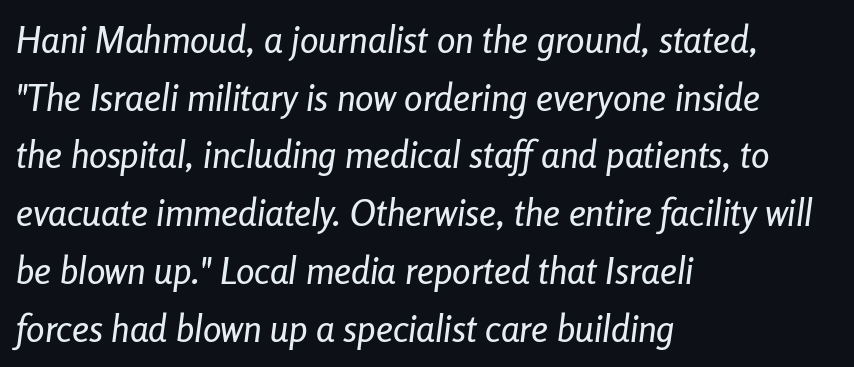
Q: Is the text italic (slanted)? A: Yes, it leans right by about 8 degrees.
Q: Is the text underlined? A: No.
Q: How is the paragraph aligned? A: Left-aligned.
Q: Is the spacing between letters normal or unusually wide? A: Normal.
Q: Is the spacing between lines tight, normal or loose? A: Normal.
Q: Width (condensed, normal, or wide)? A: Condensed.
Q: Stroke contrast? A: Low.
Q: x-height? A: Medium.
Q: Monospaced? A: No.
